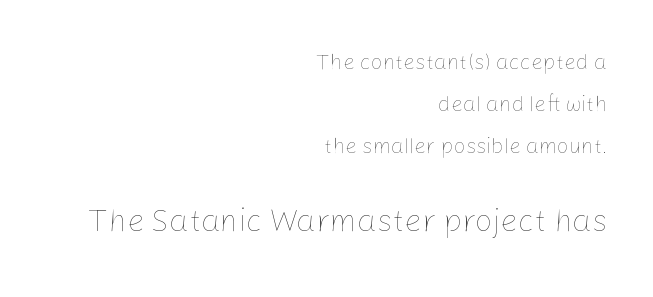
Q: Is the text bold? A: No.
Q: Is the text italic (slanted)? A: No, it is upright.
Q: Is the text underlined? A: No.
Q: How is the paragraph aligned? A: Right-aligned.
Q: Is the spacing between letters normal or unusually wide? A: Normal.
Q: Is the spacing between lines tight, normal or loose? A: Loose.
Q: Which block of text is set in a larger size, the first (top) or the second (bottom)? A: The second (bottom) one.
Q: Width (condensed, normal, or wide)? A: Normal.
Q: Stroke contrast? A: Low.
Q: x-height? A: Medium.
Q: Monospaced? A: No.
